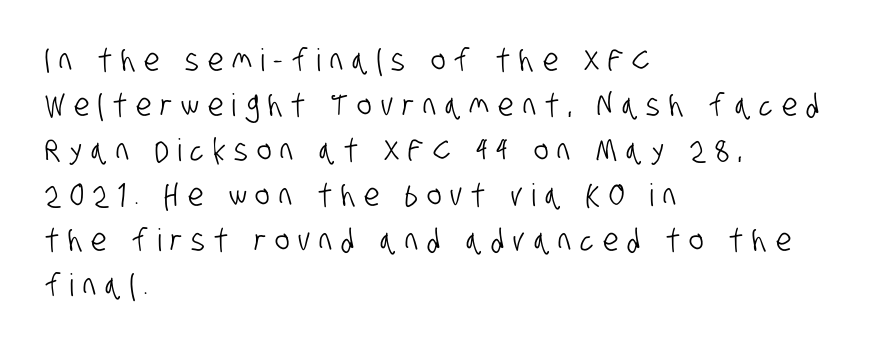
{"serif": "no", "width": "condensed", "stroke_contrast": "low", "x_height": "large", "monospaced": "no", "underline": "no", "align": "left", "line_spacing": "normal", "line_spacing_ratio": 1.45, "letter_spacing": "wide", "letter_spacing_em": 0.29, "glyph_px": 31}
